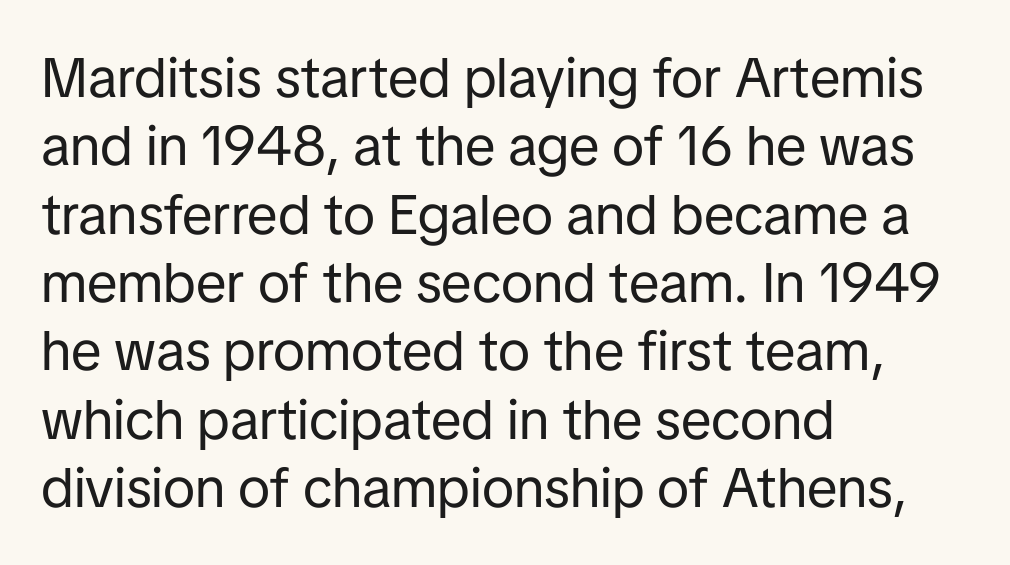
The image shows 56 px regular-weight sans-serif type, upright; set left-aligned, line spacing 1.22x, normal letter spacing, not underlined; low stroke contrast and a medium x-height.
